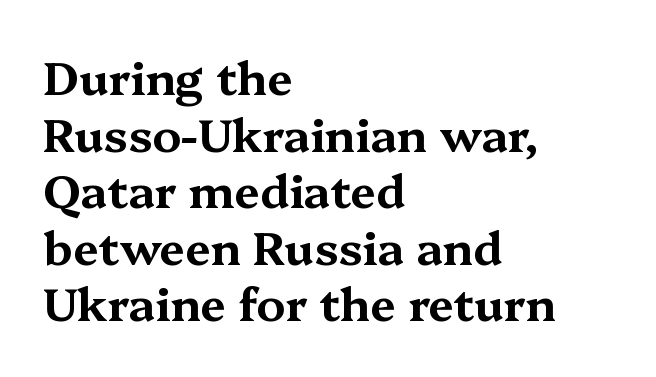
Anything drawn beneath the words? Only blank space. Upright lettering throughout. Letter spacing: default. I'd call this a serif setting — the letters wear small feet. Horizontal alignment here is leftward, the default for most running prose. Each letter keeps its own natural width here, so spacing adapts to shape.
